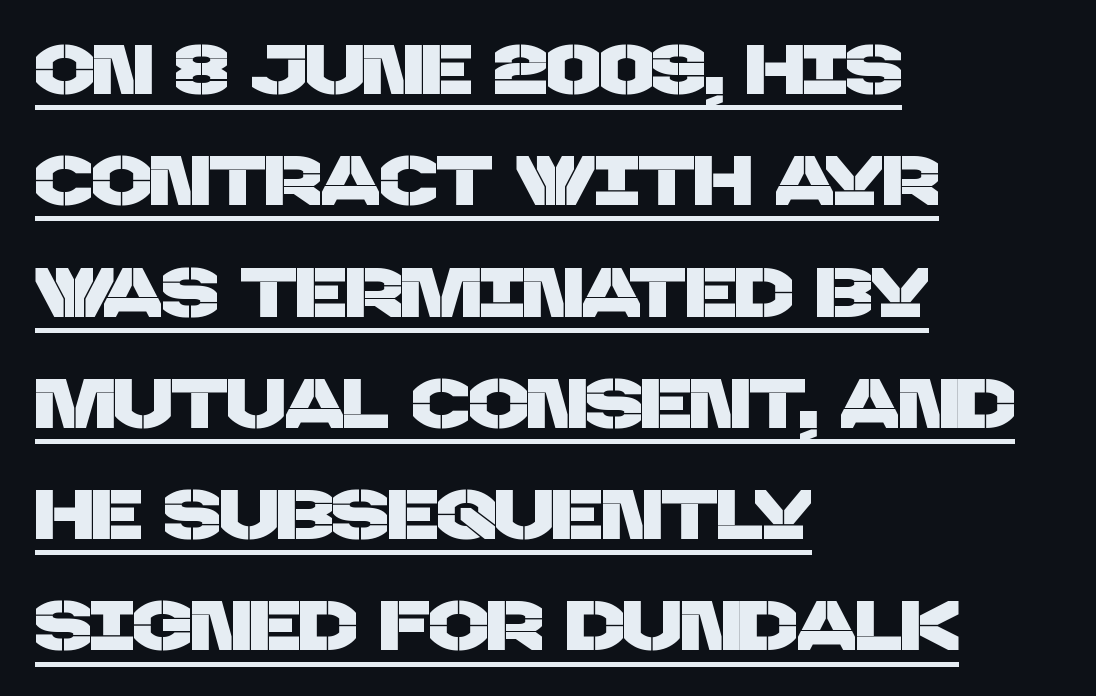
Caption: multi-line text, flush left, ragged right. A baseline rule has been typeset under these characters. Letter spacing: default. Do the characters align in a grid? No, the font is proportional. What's the leading like? Ordinary, nothing unusual. The font family rendered here belongs to the sans-serif group.
